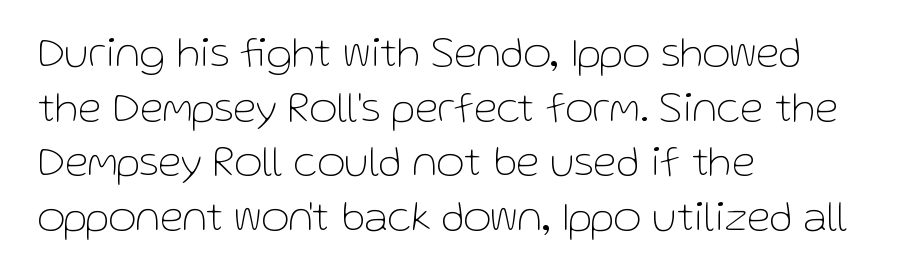
The image shows 43 px thin sans-serif type, upright; set left-aligned, normal line spacing (1.27x), normal letter spacing, not underlined; low stroke contrast and a medium x-height.
